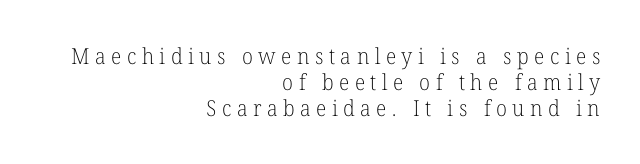
{"italic": "no", "bold": "no", "underline": "no", "align": "right", "line_spacing_ratio": 1.19, "letter_spacing": "wide", "letter_spacing_em": 0.25, "glyph_px": 22}
